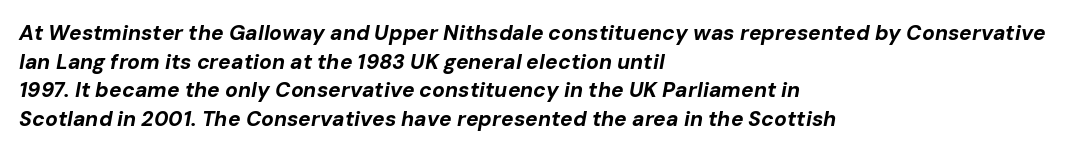
Q: Is the text bold? A: Yes.
Q: Is the text italic (slanted)? A: Yes, it leans right by about 10 degrees.
Q: Is the text underlined? A: No.
Q: How is the paragraph aligned? A: Left-aligned.
Q: Is the spacing between letters normal or unusually wide? A: Normal.
Q: Is the spacing between lines tight, normal or loose? A: Normal.
